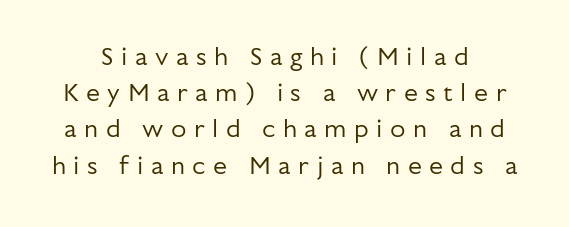
{"italic": "no", "bold": "no", "underline": "no", "line_spacing": "normal", "line_spacing_ratio": 1.45, "letter_spacing": "wide", "letter_spacing_em": 0.3, "glyph_px": 25}
